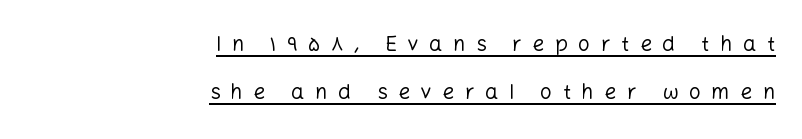
{"italic": "no", "bold": "no", "underline": "yes", "align": "right", "line_spacing": "loose", "line_spacing_ratio": 2.3, "letter_spacing": "wide", "letter_spacing_em": 0.5, "glyph_px": 21}
